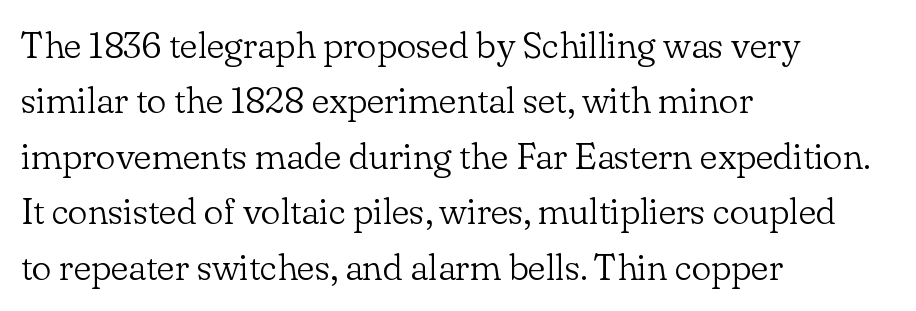
The image shows 37 px light serif type, upright; set left-aligned, normal line spacing (1.5x), normal letter spacing, not underlined; low stroke contrast and a small x-height.
